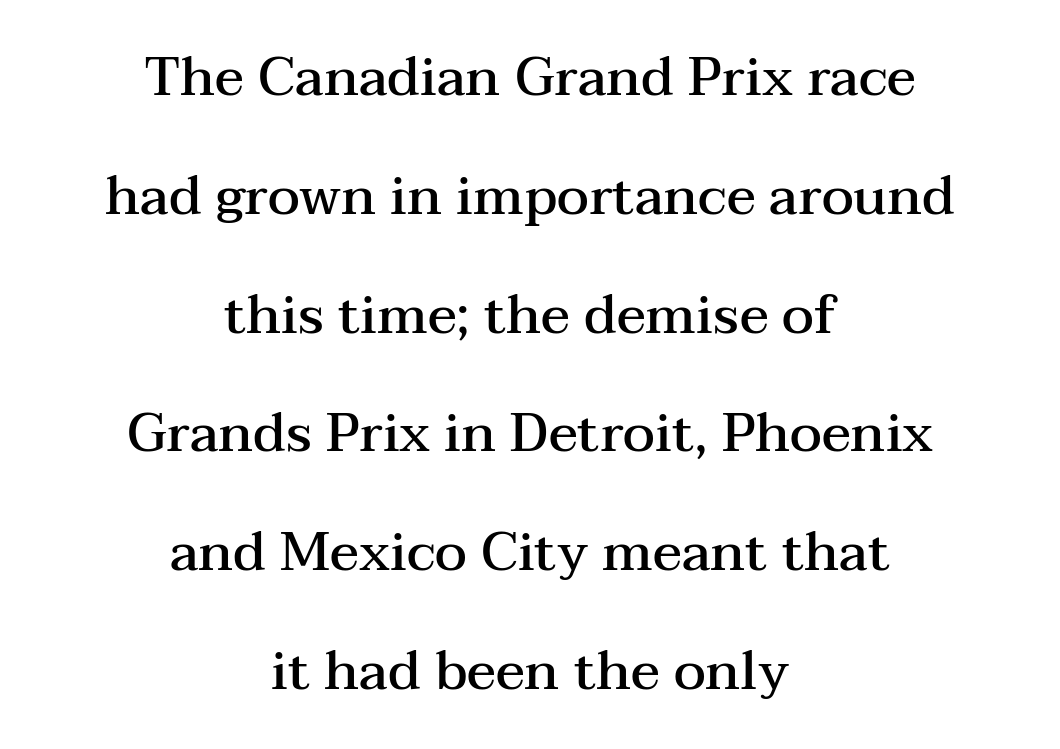
Honestly, the letter spacing is just normal — you wouldn't notice it. Each letter keeps its own natural width here, so spacing adapts to shape. Little horizontal feet cap the strokes, marking this as serif type. Compared with typical paragraphs, the rows here are farther apart. You can tell it's not italic because the verticals are truly vertical. Any mark beneath the type? The region is blank.
